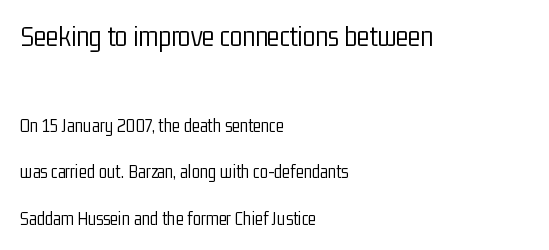
Compared with a typical body face, this is equally light or lighter still. Clear beneath every line of the passage. The letters advance in unequal steps, a hallmark of proportional type. Letterform terminals end flat and unadorned throughout the passage.
